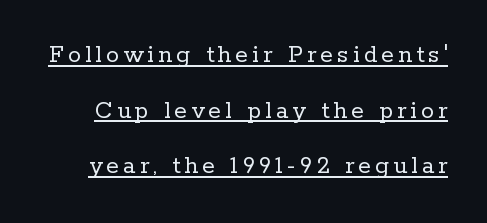
Does the lettering tilt? It doesn't — this is upright. Loosely led — the rows are spread out. Is the type heavy? It reads as light-to-regular instead. Descenders here cross a horizontal rule under the line.
